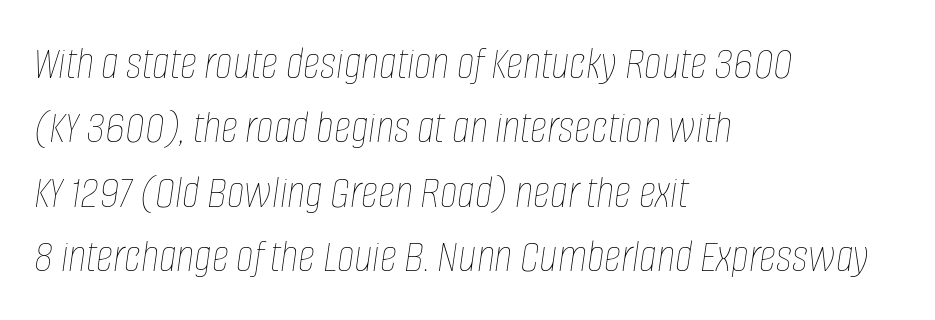
Italic? Definitely — the glyphs are oblique. Descenders are the only things crossing below the line. Spacing between characters is what you'd get straight out of the box. Do the characters align in a grid? No, the font is proportional. Honestly, the row spacing looks completely unremarkable. The characters are drawn with everyday or finer stroke widths.
